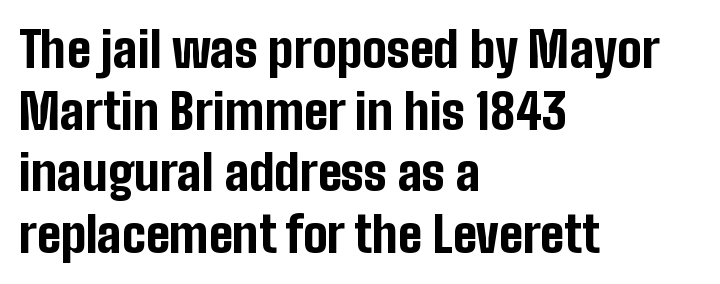
Ascenders rise straight up at ninety degrees. If you measured baseline to baseline, you'd find a middling distance. Check under the words: just untouched page. On the weight axis this lands at bold, roughly 700. Notice how the passage keeps a crisp vertical edge on the left only. Do the characters align in a grid? No, the font is proportional.
